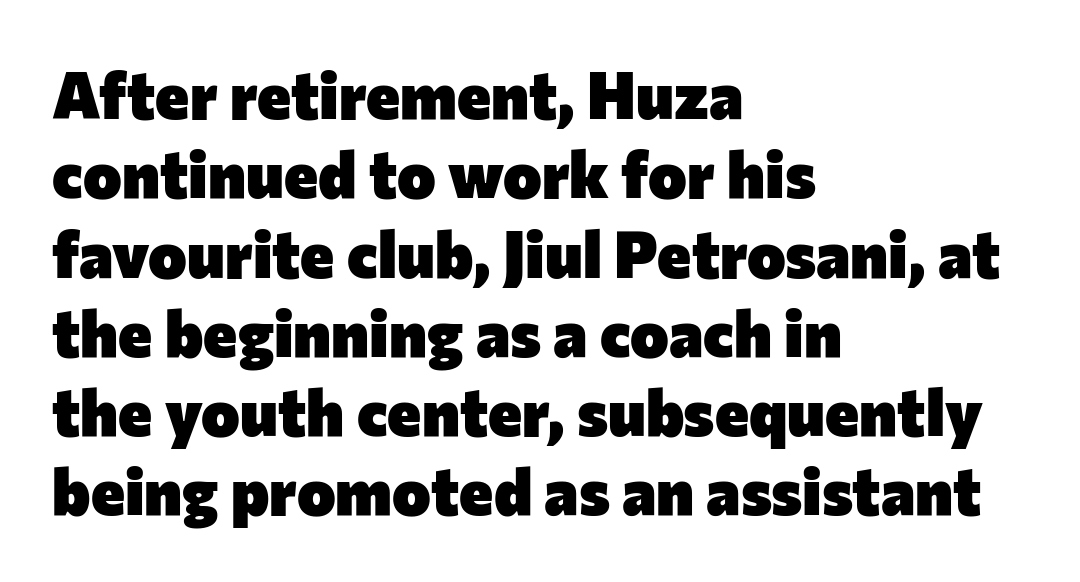
The gaps between neighbouring characters are ordinary and unremarkable. Note the varied advance widths — an 'i' is clearly narrower than an 'm'. I'd describe the lettering as bold — thick and assertive. A sans-serif font was chosen for this passage.
